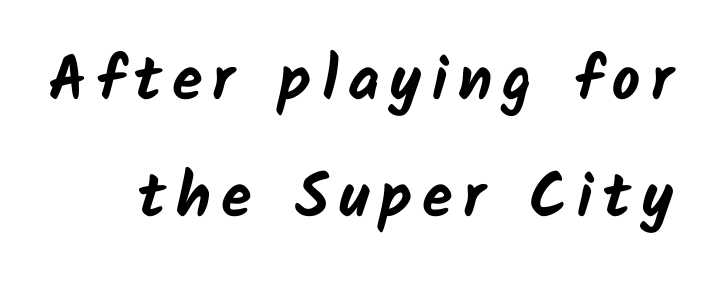
Q: Is the text bold? A: Yes.
Q: Is the typeface a serif or a sans-serif typeface? A: Sans-serif.
Q: Is the text underlined? A: No.
Q: Width (condensed, normal, or wide)? A: Normal.
Q: Stroke contrast? A: Low.
Q: x-height? A: Medium.
Q: Monospaced? A: No.
